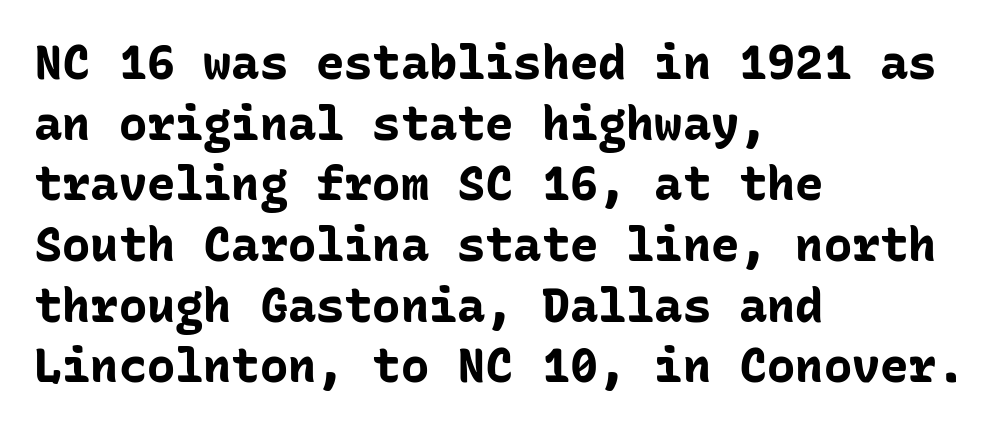
Q: Is the text bold? A: Yes.
Q: Is the text italic (slanted)? A: No, it is upright.
Q: Is the typeface a serif or a sans-serif typeface? A: Sans-serif.
Q: Is the text underlined? A: No.
Q: How is the paragraph aligned? A: Left-aligned.
Q: Is the spacing between letters normal or unusually wide? A: Normal.
Q: Is the spacing between lines tight, normal or loose? A: Normal.
Q: Width (condensed, normal, or wide)? A: Normal.
Q: Stroke contrast? A: Low.
Q: x-height? A: Medium.
Q: Monospaced? A: Yes.
